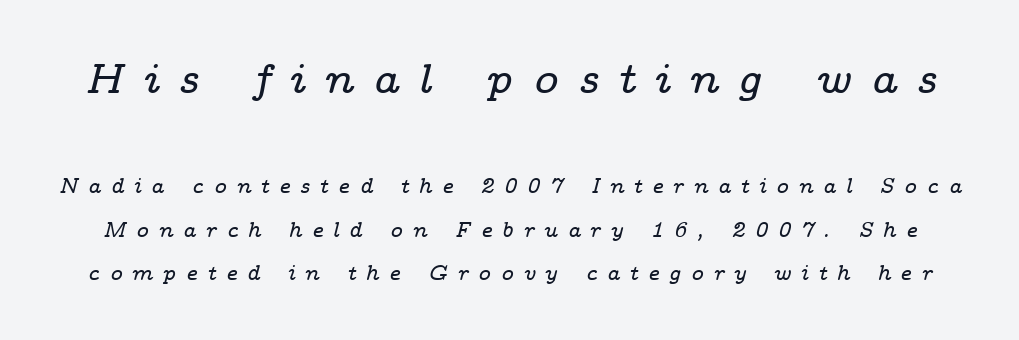
{"serif": "yes", "italic": "yes", "lean": "right", "slant_degrees": 14, "width": "wide", "stroke_contrast": "low", "x_height": "medium", "monospaced": "no", "underline": "no", "line_spacing": "loose", "line_spacing_ratio": 2.08, "letter_spacing": "wide", "letter_spacing_em": 0.45, "larger_block": "first", "size_ratio": 2.0, "glyph_px": 42}
